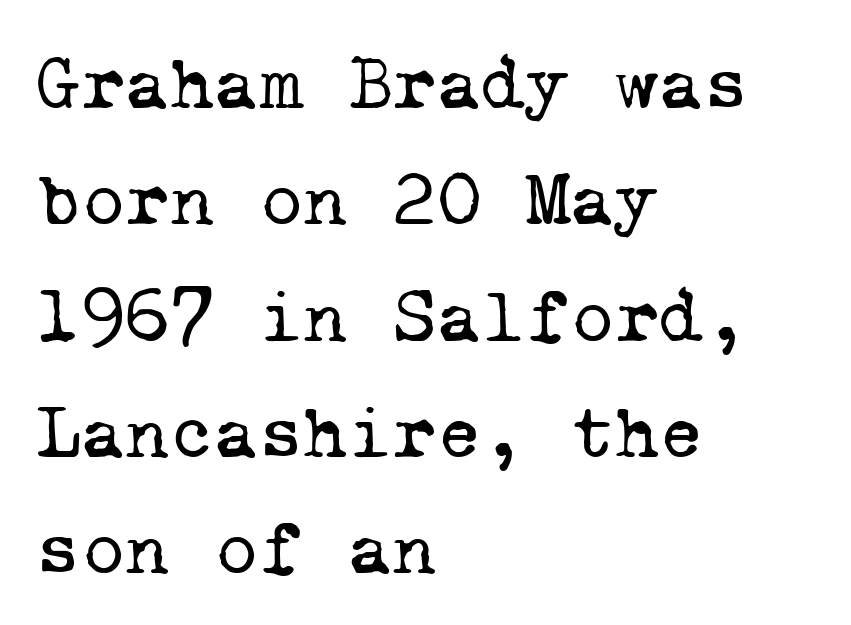
Each letter's strokes conclude with small projecting serifs. The setting favours the left margin, as ordinary paragraphs usually do. The font is comparable to plain body text, perhaps lighter. Looks like terminal output: every glyph gets an equal slot. The rows are spaced the way most documents space them. Type without underlining.
